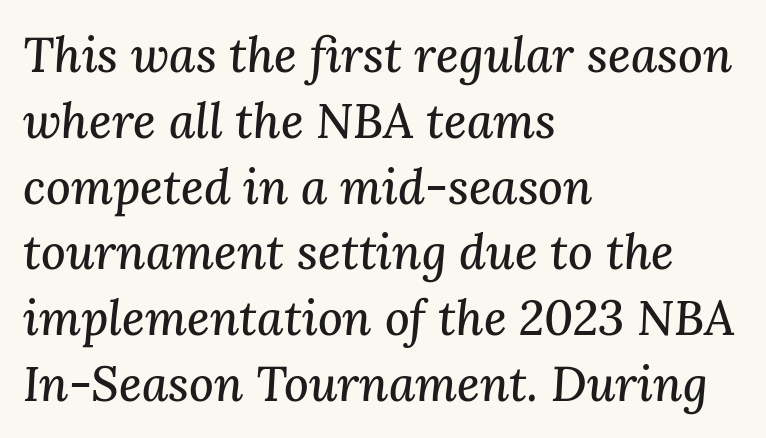
{"serif": "yes", "italic": "yes", "lean": "right", "slant_degrees": 3, "width": "normal", "stroke_contrast": "medium", "x_height": "medium", "monospaced": "no", "underline": "no", "align": "left", "line_spacing": "normal", "line_spacing_ratio": 1.37, "letter_spacing": "normal", "letter_spacing_em": 0.0, "glyph_px": 48}
